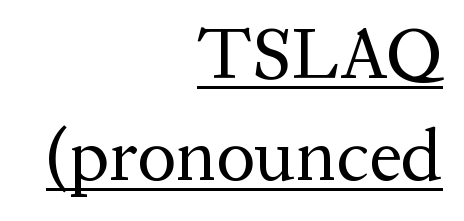
The image shows 73 px regular-weight serif type, upright; set right-aligned, normal line spacing (1.4x), normal letter spacing, underlined; medium stroke contrast and a medium x-height.
